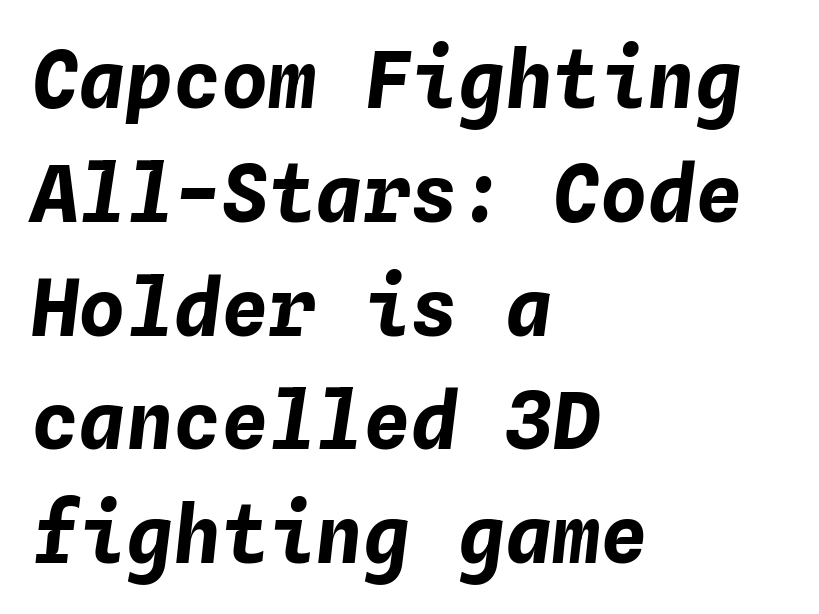
{"italic": "yes", "lean": "right", "slant_degrees": 4, "bold": "yes", "weight": "bold", "width": "normal", "stroke_contrast": "low", "x_height": "medium", "monospaced": "yes", "underline": "no", "align": "left", "line_spacing": "normal", "line_spacing_ratio": 1.44, "letter_spacing": "normal", "letter_spacing_em": 0.0, "glyph_px": 79}
